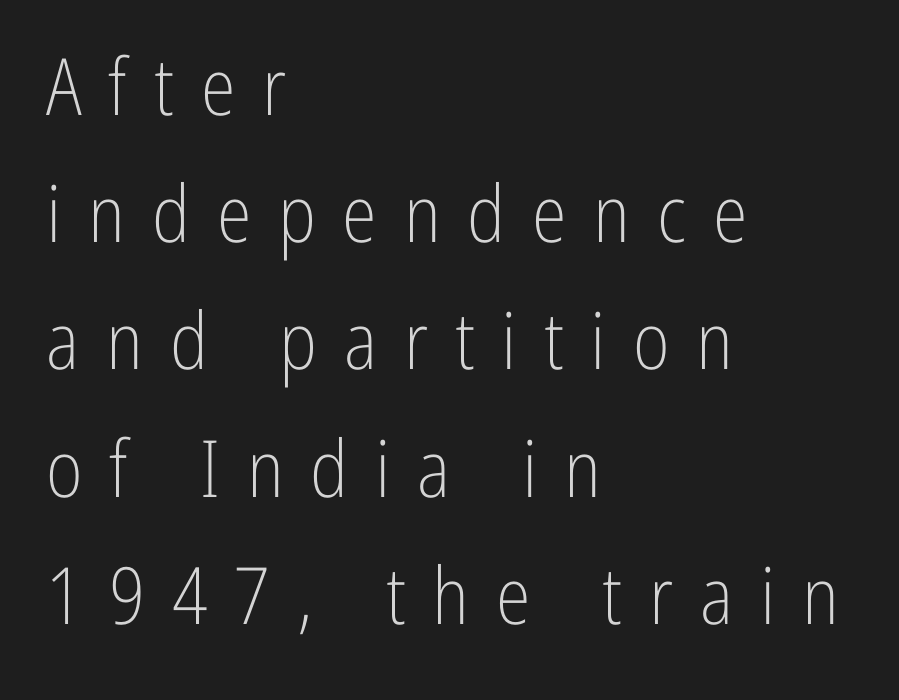
{"serif": "no", "italic": "no", "bold": "no", "weight": "light", "width": "condensed", "stroke_contrast": "low", "x_height": "medium", "monospaced": "no", "underline": "no", "align": "left", "line_spacing": "normal", "line_spacing_ratio": 1.61, "letter_spacing": "wide", "letter_spacing_em": 0.34, "glyph_px": 79}
